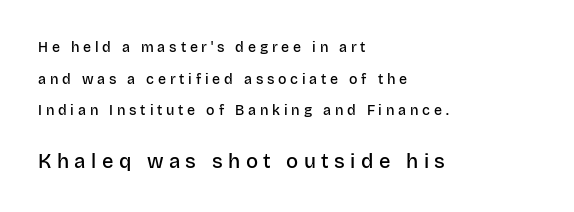
{"italic": "no", "bold": "semi", "underline": "no", "align": "left", "line_spacing": "loose", "line_spacing_ratio": 2.26, "letter_spacing": "wide", "letter_spacing_em": 0.27, "larger_block": "second", "size_ratio": 1.43, "glyph_px": 20}
